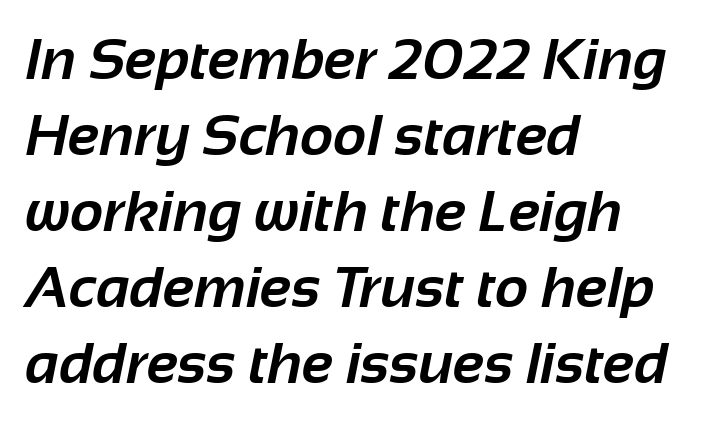
The image shows 58 px bold sans-serif type; set left-aligned, normal line spacing (1.31x), normal letter spacing, not underlined; low stroke contrast and a medium x-height.
